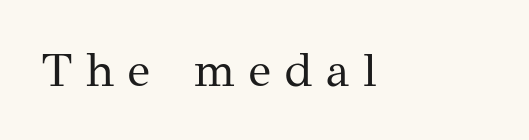
Q: Is the text bold? A: No.
Q: Is the text italic (slanted)? A: No, it is upright.
Q: Is the typeface a serif or a sans-serif typeface? A: Serif.
Q: Is the text underlined? A: No.
Q: Is the spacing between letters normal or unusually wide? A: Unusually wide.
Q: Width (condensed, normal, or wide)? A: Normal.
Q: Stroke contrast? A: Medium.
Q: x-height? A: Medium.
Q: Monospaced? A: No.
